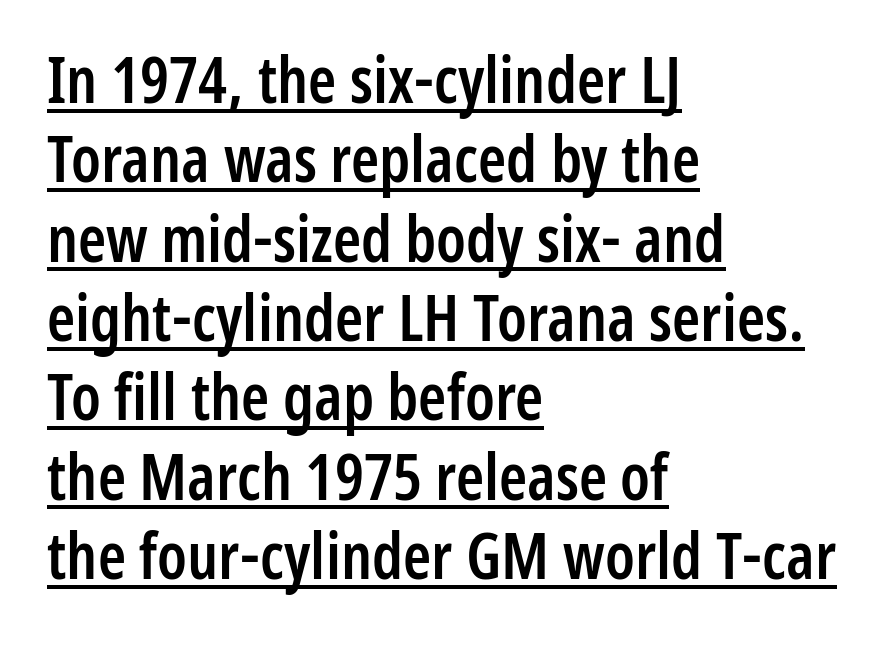
{"serif": "no", "italic": "no", "bold": "semi", "weight": "semibold", "width": "condensed", "stroke_contrast": "low", "x_height": "medium", "monospaced": "no", "underline": "yes", "align": "left", "line_spacing_ratio": 1.24, "letter_spacing": "normal", "letter_spacing_em": 0.0, "glyph_px": 64}
